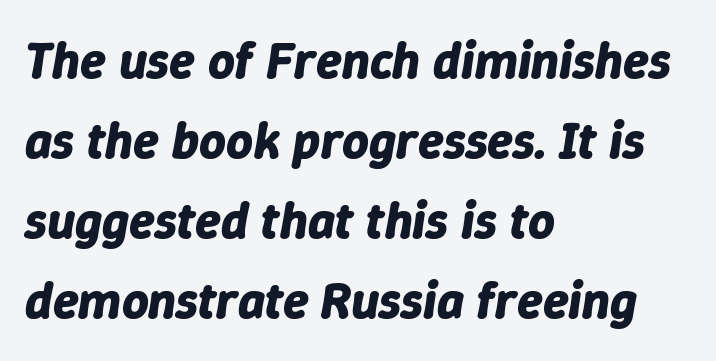
The image shows 52 px bold type, italic (leaning right); set left-aligned, normal line spacing (1.54x), normal letter spacing, not underlined; low stroke contrast and a medium x-height.
